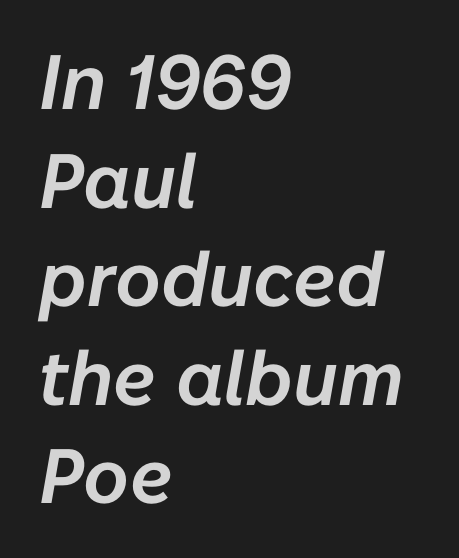
{"italic": "yes", "lean": "right", "slant_degrees": 10, "width": "normal", "stroke_contrast": "low", "x_height": "medium", "monospaced": "no", "underline": "no", "align": "left", "line_spacing": "normal", "line_spacing_ratio": 1.28, "letter_spacing": "normal", "letter_spacing_em": 0.0, "glyph_px": 77}
